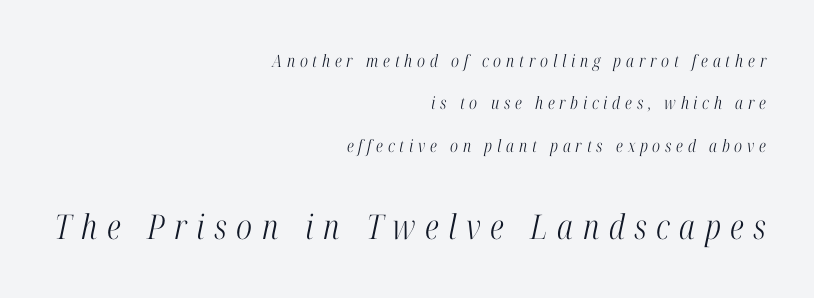
A flush-right, rag-left setting is used for this passage. Proportional: the letters do not fall into vertical columns. The type family on display is of the serif kind. The face used here has a pronounced slope to its letters. Each stroke keeps to a modest, everyday thickness or less. Whoever set this made the second block the dominant, larger element.
